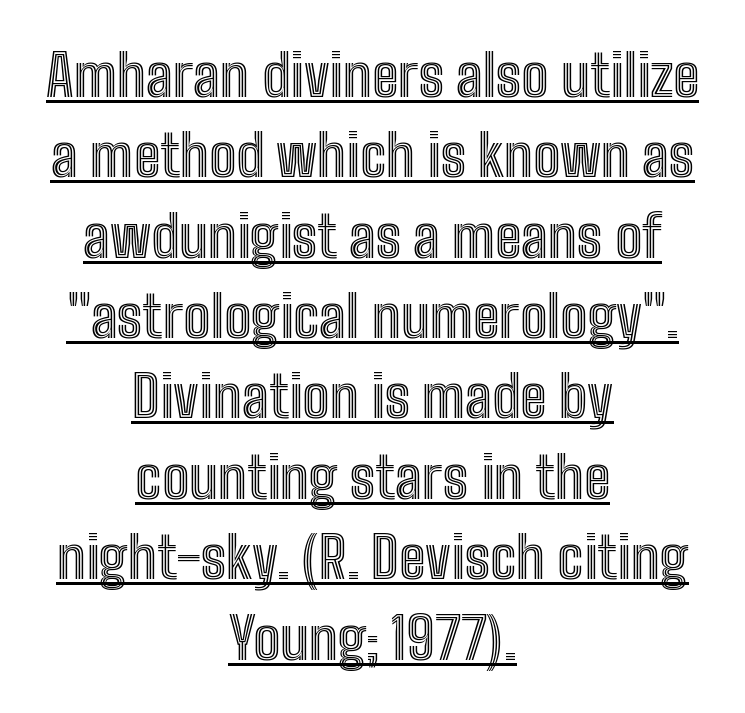
{"italic": "no", "width": "condensed", "x_height": "medium", "monospaced": "no", "underline": "yes", "align": "center", "line_spacing": "normal", "line_spacing_ratio": 1.41, "letter_spacing": "normal", "letter_spacing_em": 0.0, "glyph_px": 57}
